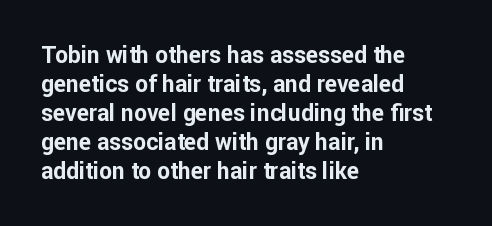
Q: Is the text bold? A: Yes.
Q: Is the text italic (slanted)? A: No, it is upright.
Q: Is the text underlined? A: No.
Q: How is the paragraph aligned? A: Left-aligned.
Q: Is the spacing between letters normal or unusually wide? A: Normal.
Q: Is the spacing between lines tight, normal or loose? A: Normal.
